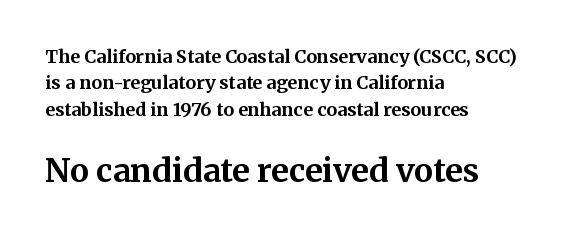
This sample is left-justified, so line endings fall wherever the words run out. Students, observe: this is what conventionally led text looks like. Compared with an ordinary text face, these strokes are far heavier — a full bold. Look at the tracking — it's just the regular setting, nothing added. The face used here appears at its bigger size in the lower chunk.
